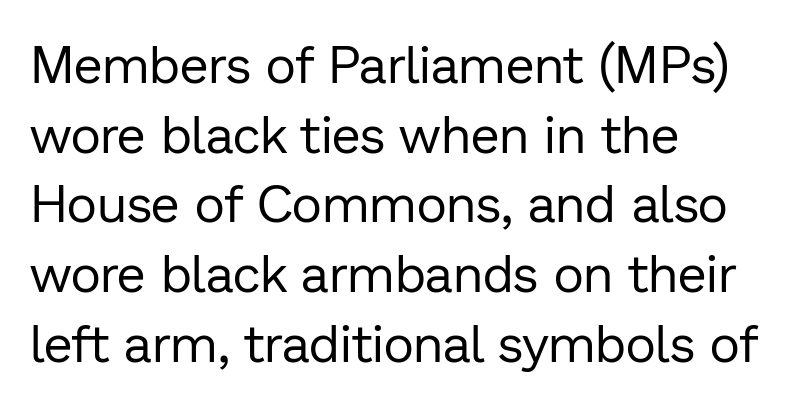
{"serif": "no", "italic": "no", "bold": "no", "weight": "regular", "width": "normal", "stroke_contrast": "low", "x_height": "medium", "monospaced": "no", "underline": "no", "align": "left", "line_spacing": "normal", "line_spacing_ratio": 1.34, "letter_spacing": "normal", "letter_spacing_em": 0.0, "glyph_px": 52}
